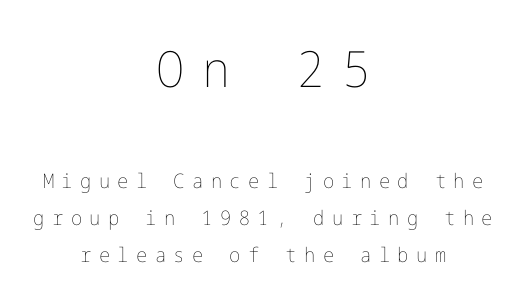
The image shows 50 px thin type, upright; set centered, line spacing 1.86x, unusually wide letter spacing (+0.37 em), not underlined; the first (top) block is 2.5x larger; low stroke contrast and a medium x-height.
